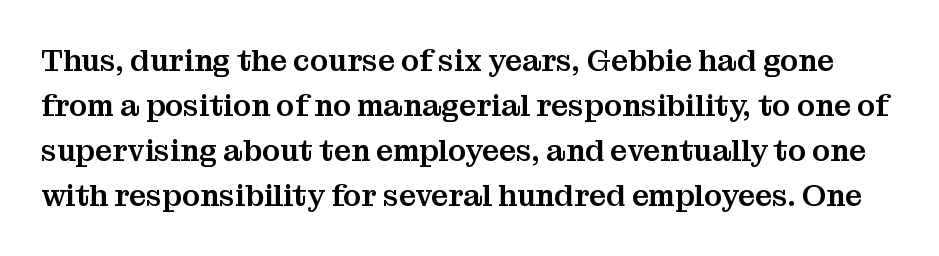
{"serif": "yes", "italic": "no", "width": "normal", "stroke_contrast": "medium", "x_height": "medium", "monospaced": "no", "underline": "no", "line_spacing": "normal", "line_spacing_ratio": 1.5, "letter_spacing": "normal", "letter_spacing_em": 0.0, "glyph_px": 30}
